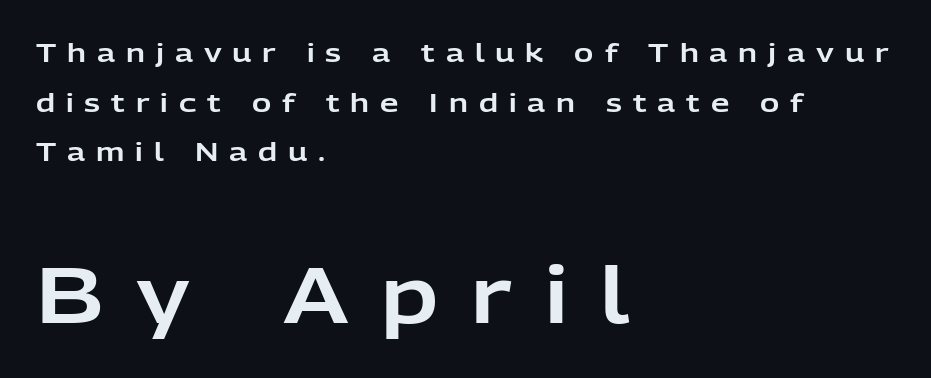
{"serif": "no", "italic": "no", "width": "normal", "stroke_contrast": "low", "x_height": "medium", "monospaced": "no", "underline": "no", "align": "left", "line_spacing": "loose", "line_spacing_ratio": 1.91, "letter_spacing": "wide", "letter_spacing_em": 0.42, "larger_block": "second", "size_ratio": 3.0, "glyph_px": 78}
